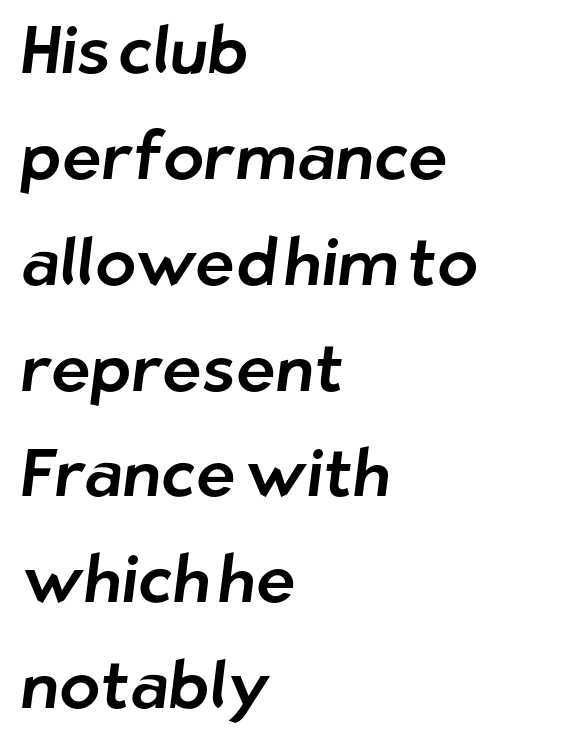
The image shows 67 px sans-serif type; set left-aligned, normal line spacing (1.58x), normal letter spacing, not underlined; low stroke contrast and a medium x-height.
